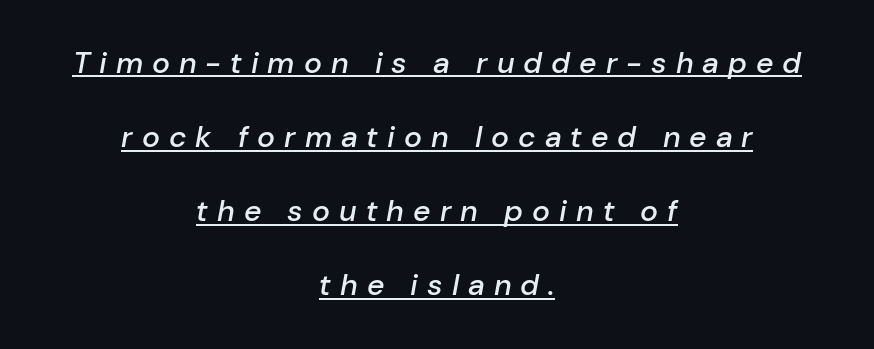
Q: Is the text bold? A: Semi-bold.
Q: Is the text italic (slanted)? A: Yes, it leans right by about 10 degrees.
Q: Is the text underlined? A: Yes.
Q: How is the paragraph aligned? A: Centered.
Q: Is the spacing between letters normal or unusually wide? A: Unusually wide.
Q: Is the spacing between lines tight, normal or loose? A: Loose.
Q: Width (condensed, normal, or wide)? A: Normal.
Q: Stroke contrast? A: Low.
Q: x-height? A: Medium.
Q: Monospaced? A: No.
